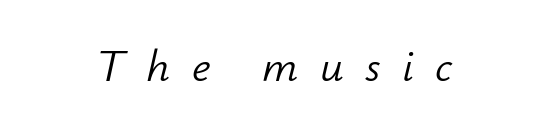
Any mark beneath the type? The region is blank. Here the designer chose a conventional face with non-uniform glyph widths. Is this a heavy cut? Hardly; it is regular or lighter. Words appear elongated and porous because spacing is wide.
